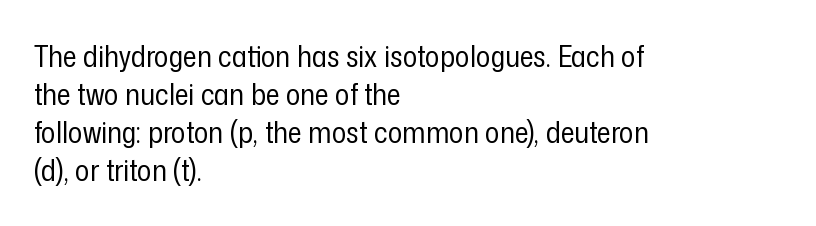
The letters sit at their default tracking, neither squeezed nor spread. A light-to-regular cut is what we see here. Does the copy run flush right? No — it runs flush left. The zone under the glyphs is completely vacant. Here the designer chose a conventional face with non-uniform glyph widths.
